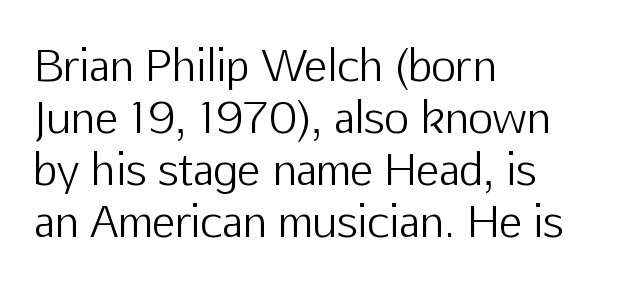
The image shows 43 px light sans-serif type, upright; set left-aligned, line spacing 1.21x, normal letter spacing, not underlined; low stroke contrast and a medium x-height.
